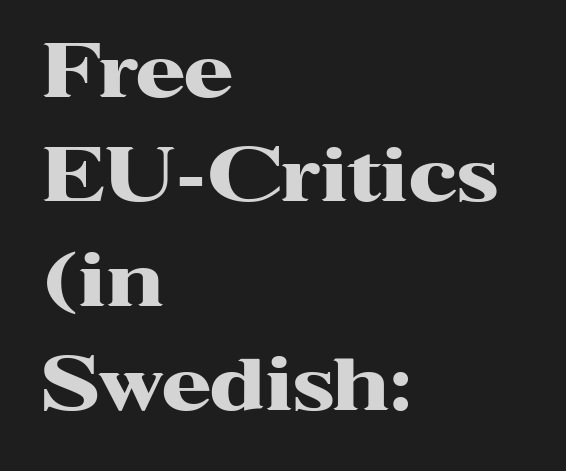
In terms of leading, this rendering sits right in the middle. Words float on clear page, feet unadorned. One-word summary of the alignment: left. Heavy-handed strokes throughout: this text is bold. Each letter keeps its own natural width here, so spacing adapts to shape.
